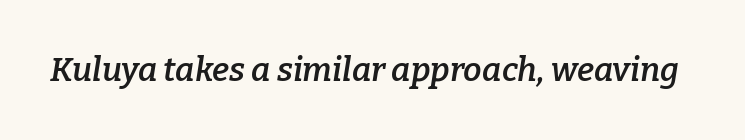
The image shows 33 px semibold serif type, italic (leaning right); set normal letter spacing, not underlined; low stroke contrast and a medium x-height.
